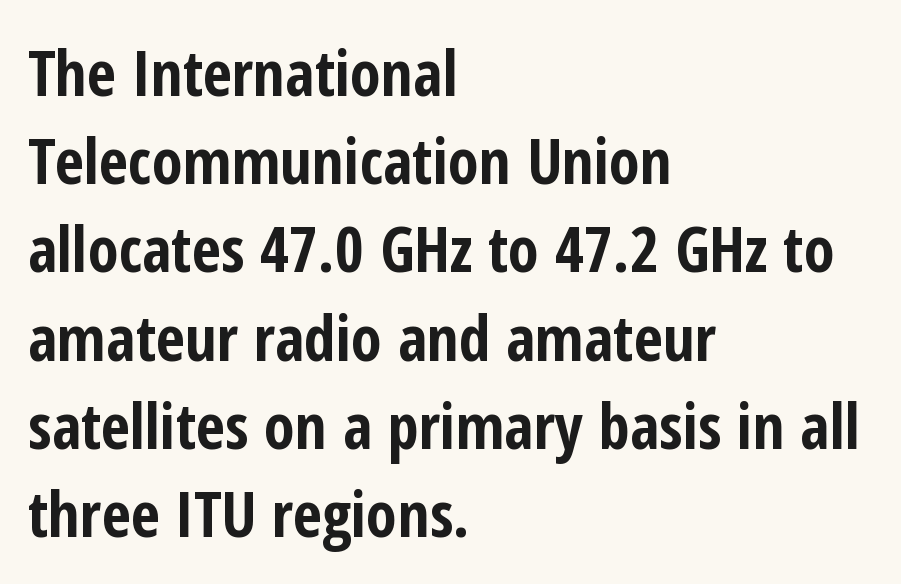
The image shows 63 px bold, condensed sans-serif type, upright; set left-aligned, normal line spacing (1.4x), normal letter spacing, not underlined; low stroke contrast and a medium x-height.
